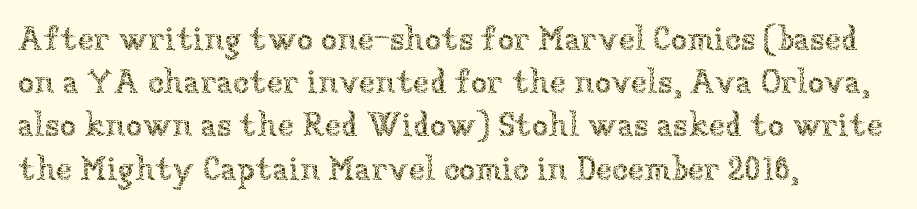
Q: Is the text bold? A: No.
Q: Is the text italic (slanted)? A: No, it is upright.
Q: Is the text underlined? A: No.
Q: How is the paragraph aligned? A: Left-aligned.
Q: Is the spacing between letters normal or unusually wide? A: Normal.
Q: Is the spacing between lines tight, normal or loose? A: Normal.
Q: Width (condensed, normal, or wide)? A: Normal.
Q: Stroke contrast? A: Low.
Q: x-height? A: Medium.
Q: Monospaced? A: No.
